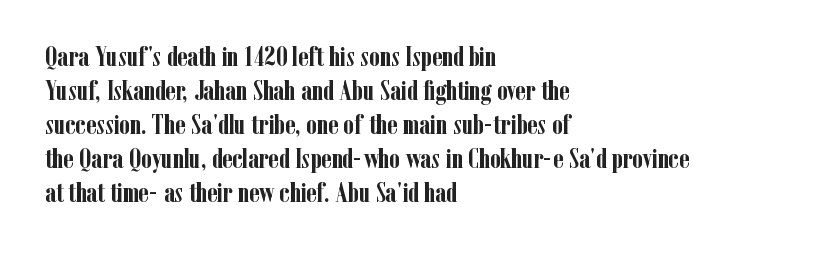
Q: Is the text bold? A: Yes.
Q: Is the text italic (slanted)? A: No, it is upright.
Q: Is the text underlined? A: No.
Q: How is the paragraph aligned? A: Left-aligned.
Q: Is the spacing between letters normal or unusually wide? A: Normal.
Q: Is the spacing between lines tight, normal or loose? A: Normal.
